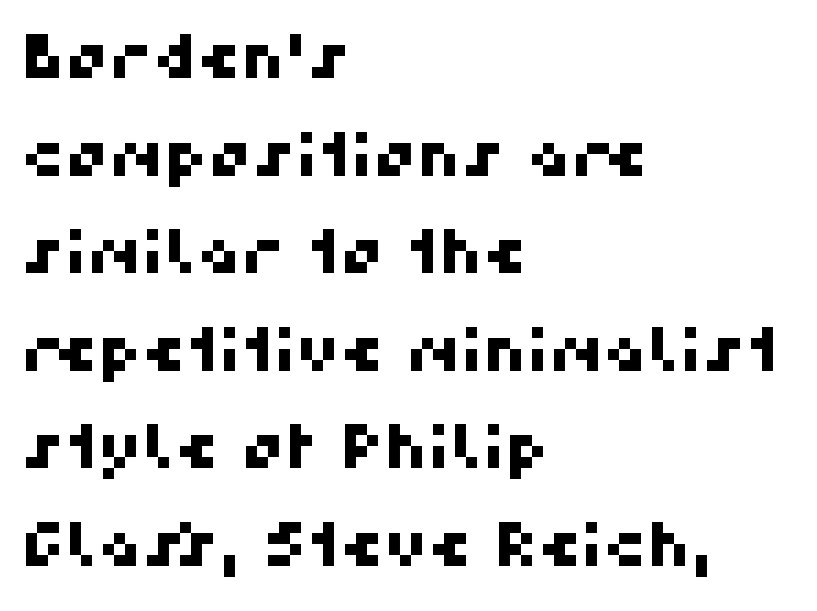
{"serif": "no", "width": "normal", "stroke_contrast": "high", "x_height": "medium", "monospaced": "no", "underline": "no", "align": "left", "line_spacing": "normal", "line_spacing_ratio": 1.6, "letter_spacing": "normal", "letter_spacing_em": 0.0, "glyph_px": 61}
